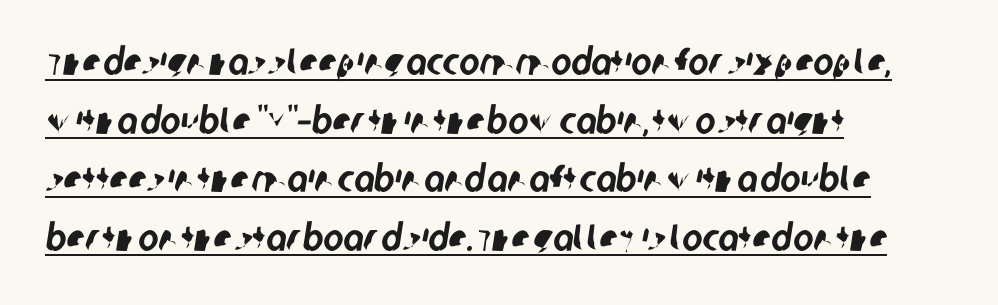
Q: Is the typeface a serif or a sans-serif typeface? A: Sans-serif.
Q: Is the text underlined? A: Yes.
Q: How is the paragraph aligned? A: Left-aligned.
Q: Is the spacing between letters normal or unusually wide? A: Normal.
Q: Is the spacing between lines tight, normal or loose? A: Normal.
Q: Width (condensed, normal, or wide)? A: Condensed.
Q: Stroke contrast? A: Low.
Q: x-height? A: Large.
Q: Monospaced? A: No.
